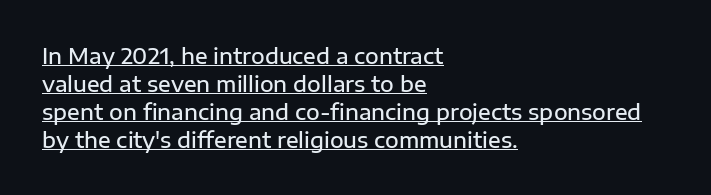
{"italic": "no", "bold": "semi", "underline": "yes", "align": "left", "line_spacing": "normal", "line_spacing_ratio": 1.33, "letter_spacing": "normal", "letter_spacing_em": 0.0, "glyph_px": 21}
